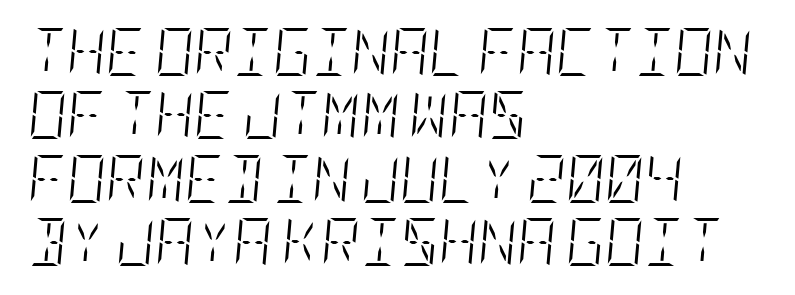
{"italic": "yes", "lean": "right", "slant_degrees": 5, "bold": "no", "weight": "light", "width": "condensed", "stroke_contrast": "low", "x_height": "large", "underline": "no", "align": "left", "line_spacing": "normal", "line_spacing_ratio": 1.32, "letter_spacing": "normal", "letter_spacing_em": 0.0, "glyph_px": 48}
